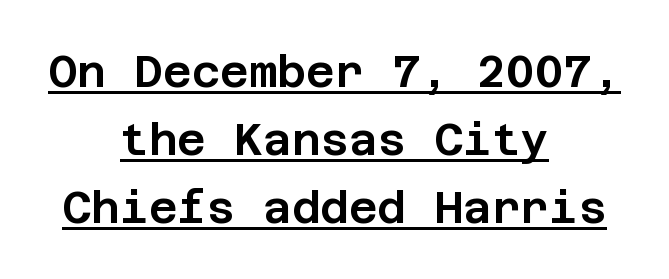
{"serif": "no", "italic": "no", "width": "normal", "stroke_contrast": "low", "x_height": "large", "underline": "yes", "align": "center", "line_spacing": "normal", "line_spacing_ratio": 1.54, "letter_spacing": "normal", "letter_spacing_em": 0.0, "glyph_px": 44}
